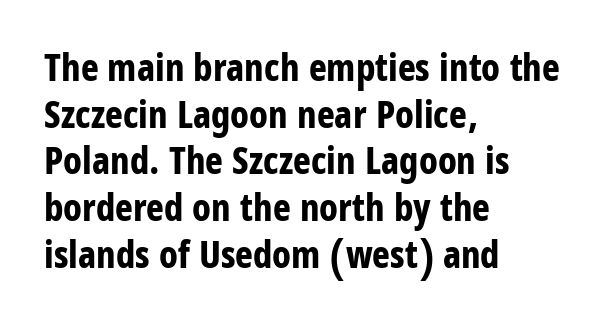
{"serif": "no", "italic": "no", "bold": "yes", "weight": "bold", "width": "condensed", "stroke_contrast": "low", "x_height": "large", "monospaced": "no", "underline": "no", "align": "left", "line_spacing_ratio": 1.23, "letter_spacing": "normal", "letter_spacing_em": 0.0, "glyph_px": 38}
